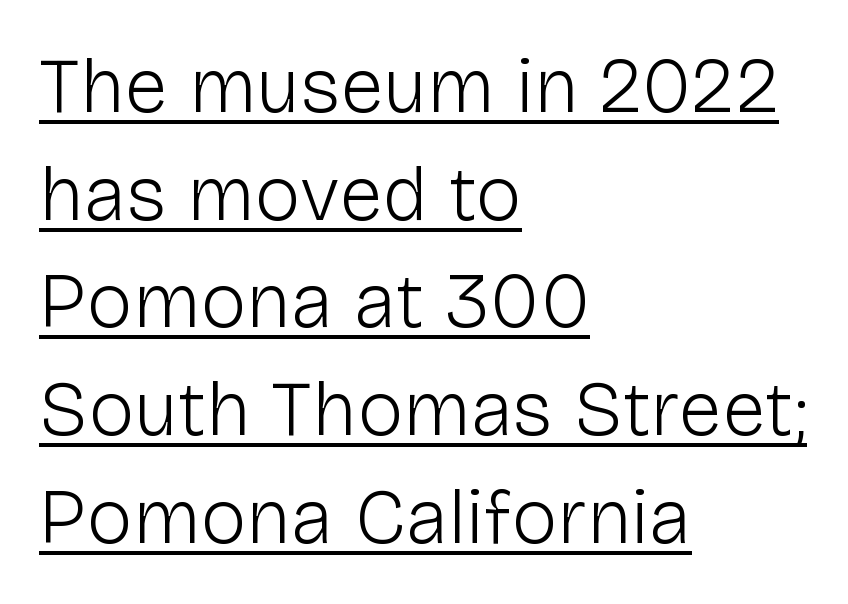
{"serif": "no", "italic": "no", "bold": "no", "weight": "light", "width": "normal", "stroke_contrast": "low", "x_height": "medium", "monospaced": "no", "underline": "yes", "align": "left", "line_spacing": "normal", "line_spacing_ratio": 1.38, "letter_spacing": "normal", "letter_spacing_em": 0.0, "glyph_px": 78}
